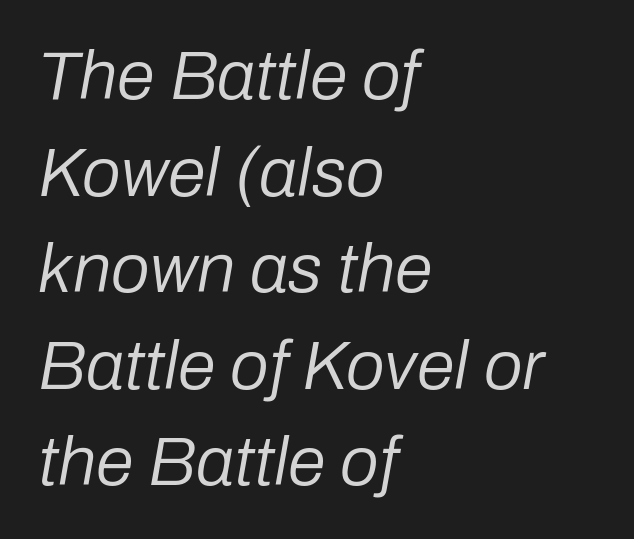
The image shows 69 px regular-weight type, italic (leaning right); set left-aligned, normal line spacing (1.4x), normal letter spacing, not underlined; low stroke contrast and a medium x-height.
